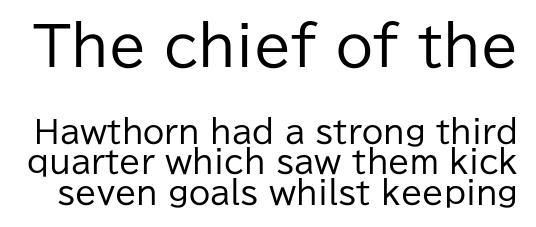
{"serif": "no", "italic": "no", "bold": "no", "weight": "regular", "width": "normal", "stroke_contrast": "low", "x_height": "medium", "monospaced": "no", "underline": "no", "line_spacing": "tight", "line_spacing_ratio": 0.99, "letter_spacing": "normal", "letter_spacing_em": 0.0, "larger_block": "first", "size_ratio": 1.74, "glyph_px": 54}
